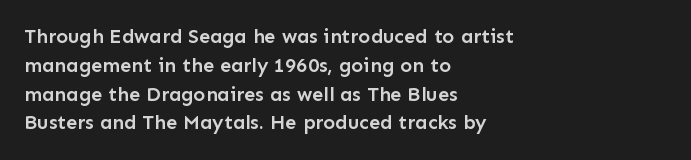
Q: Is the text bold? A: Semi-bold.
Q: Is the text italic (slanted)? A: No, it is upright.
Q: Is the text underlined? A: No.
Q: How is the paragraph aligned? A: Left-aligned.
Q: Is the spacing between letters normal or unusually wide? A: Normal.
Q: Is the spacing between lines tight, normal or loose? A: Normal.
